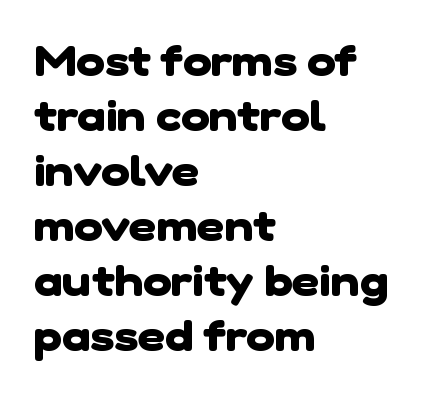
Q: Is the text bold? A: Yes.
Q: Is the typeface a serif or a sans-serif typeface? A: Sans-serif.
Q: Is the text underlined? A: No.
Q: How is the paragraph aligned? A: Left-aligned.
Q: Is the spacing between letters normal or unusually wide? A: Normal.
Q: Is the spacing between lines tight, normal or loose? A: Normal.
Q: Width (condensed, normal, or wide)? A: Normal.
Q: Stroke contrast? A: Low.
Q: x-height? A: Medium.
Q: Monospaced? A: No.
